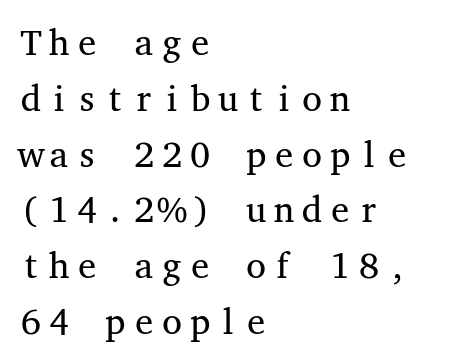
The image shows 36 px regular-weight, wide serif type, upright, monospaced; set left-aligned, normal line spacing (1.55x), normal letter spacing, not underlined; medium stroke contrast and a medium x-height.
